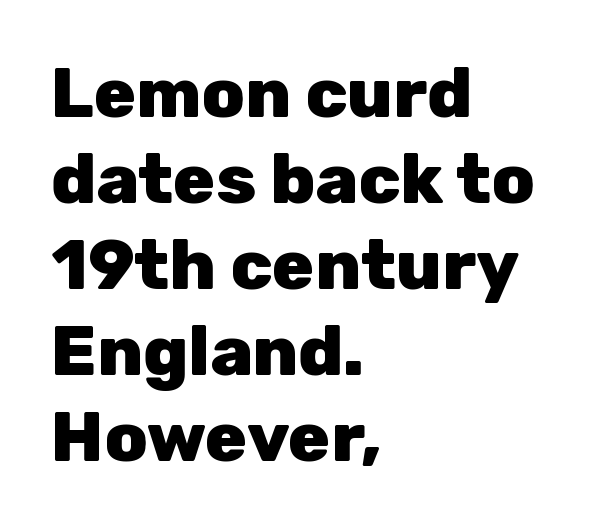
The image shows 70 px heavy sans-serif type, upright; set left-aligned, line spacing 1.23x, normal letter spacing, not underlined; low stroke contrast and a medium x-height.
